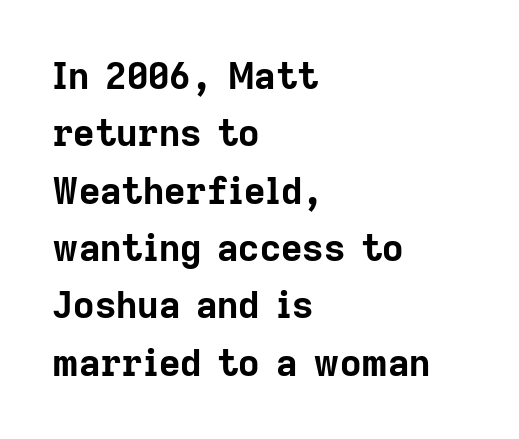
{"serif": "no", "italic": "no", "bold": "yes", "weight": "bold", "width": "normal", "stroke_contrast": "low", "x_height": "medium", "monospaced": "no", "underline": "no", "align": "left", "line_spacing": "normal", "line_spacing_ratio": 1.55, "letter_spacing": "normal", "letter_spacing_em": 0.0, "glyph_px": 37}
